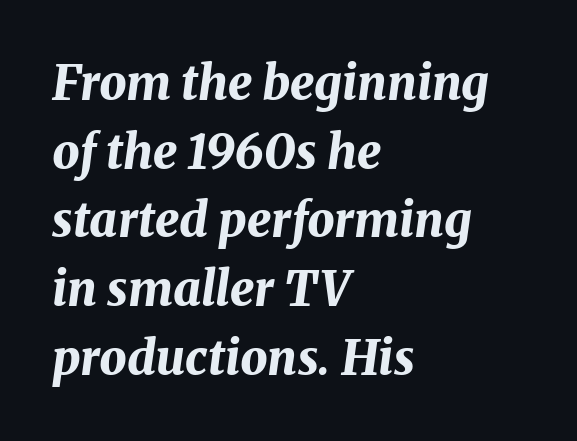
Q: Is the text bold? A: Yes.
Q: Is the text italic (slanted)? A: Yes, it leans right by about 8 degrees.
Q: Is the text underlined? A: No.
Q: How is the paragraph aligned? A: Left-aligned.
Q: Is the spacing between letters normal or unusually wide? A: Normal.
Q: Is the spacing between lines tight, normal or loose? A: Normal.
Q: Width (condensed, normal, or wide)? A: Normal.
Q: Stroke contrast? A: Medium.
Q: x-height? A: Medium.
Q: Monospaced? A: No.
